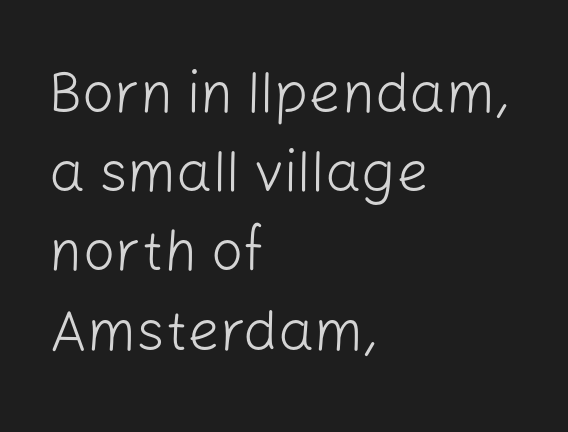
Upright lettering throughout. The setting favours the left margin, as ordinary paragraphs usually do. There is no visible air inserted between adjacent glyphs. Unlike a traditional serif, this face leaves its strokes unadorned. Character widths vary here, with narrow letters taking less room than wide ones. Check under the words: just untouched page.
